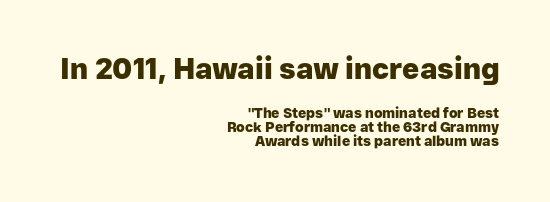
Q: Is the text bold? A: Yes.
Q: Is the text italic (slanted)? A: No, it is upright.
Q: Is the typeface a serif or a sans-serif typeface? A: Sans-serif.
Q: Is the text underlined? A: No.
Q: How is the paragraph aligned? A: Right-aligned.
Q: Is the spacing between letters normal or unusually wide? A: Normal.
Q: Is the spacing between lines tight, normal or loose? A: Tight.
Q: Which block of text is set in a larger size, the first (top) or the second (bottom)? A: The first (top) one.
Q: Width (condensed, normal, or wide)? A: Normal.
Q: Stroke contrast? A: Low.
Q: x-height? A: Medium.
Q: Monospaced? A: No.
